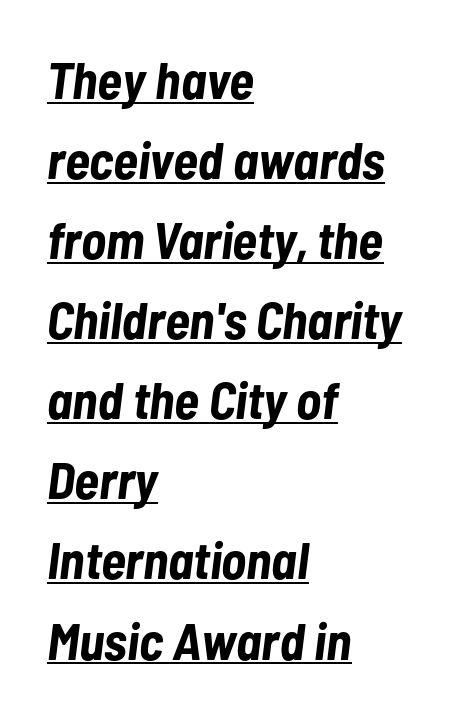
The passage shown is underscored from start to finish. Do the characters align in a grid? No, the font is proportional. In terms of letterspacing, this is plain default setting. The lines are quadded left. Notice how the stems are inclined rather than vertical — that's the hallmark of italics. The leading is moderate, giving the passage an even texture.
